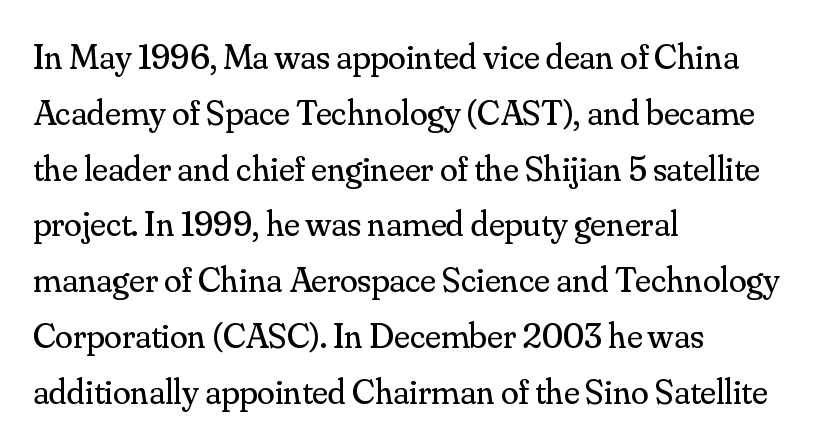
Compared with typical body copy, the letter spacing here is the same. Small tapered or slab feet sit at the stroke ends, so this counts as serif. The face looks like a standard text weight, possibly lighter. Regular leading. Rendered with straight, roman letterforms.
